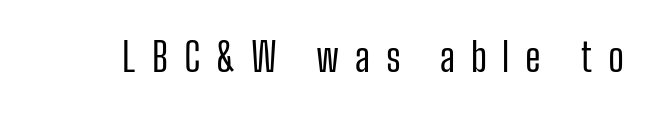
Between one letter and the next there's a generous, obvious gap. The lettering stays uniformly vertical, giving the passage a roman look. Heft: none added — not bold. Words float on clear page, feet unadorned. The rendering uses natural spacing where letterforms have individual widths.
